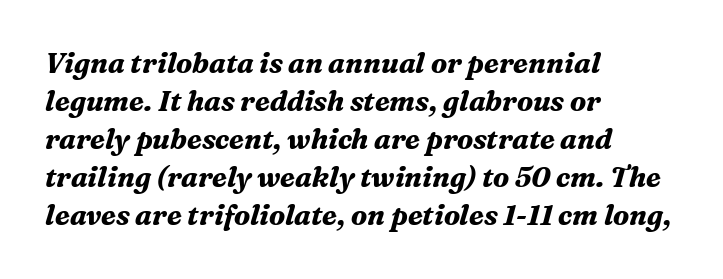
The image shows 28 px bold serif type, italic (leaning right); set left-aligned, normal line spacing (1.36x), normal letter spacing, not underlined; medium stroke contrast and a medium x-height.
